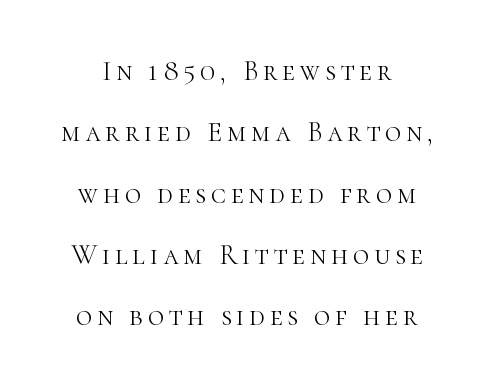
Q: Is the text bold? A: No.
Q: Is the text italic (slanted)? A: No, it is upright.
Q: Is the typeface a serif or a sans-serif typeface? A: Serif.
Q: Is the text underlined? A: No.
Q: Is the spacing between lines tight, normal or loose? A: Loose.
Q: Width (condensed, normal, or wide)? A: Normal.
Q: Stroke contrast? A: High.
Q: x-height? A: Medium.
Q: Monospaced? A: No.
